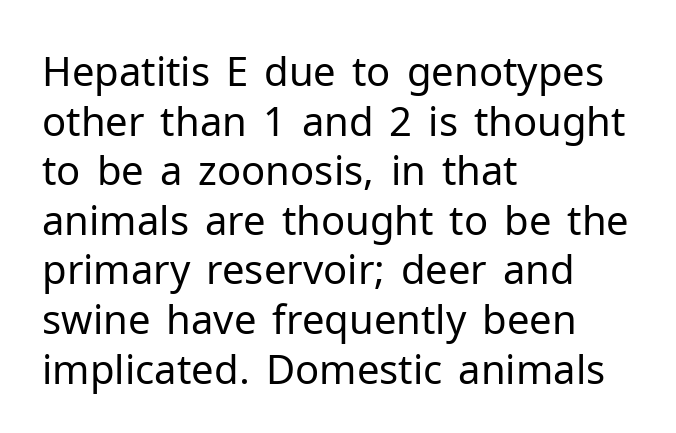
{"serif": "no", "italic": "no", "bold": "no", "weight": "regular", "width": "normal", "stroke_contrast": "low", "x_height": "medium", "monospaced": "no", "underline": "no", "align": "left", "line_spacing_ratio": 1.24, "letter_spacing": "normal", "letter_spacing_em": 0.0, "glyph_px": 40}
